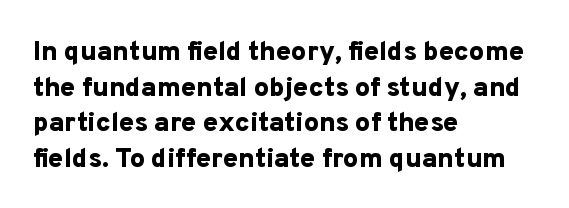
{"italic": "no", "bold": "yes", "underline": "no", "align": "left", "line_spacing": "normal", "line_spacing_ratio": 1.32, "letter_spacing": "normal", "letter_spacing_em": 0.0, "glyph_px": 27}
